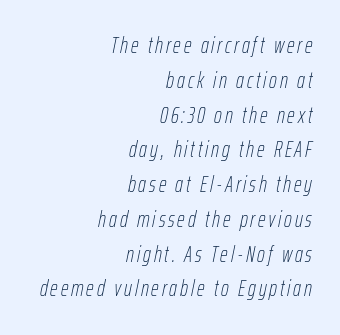
The passage shown is not underscored anywhere. Every row of glyphs terminates at an identical x-position on the right. Line spacing here is normal. Notice how the stems are inclined rather than vertical — that's the hallmark of italics. Is the stroke heavy? The answer is a plain regular-or-lighter.
